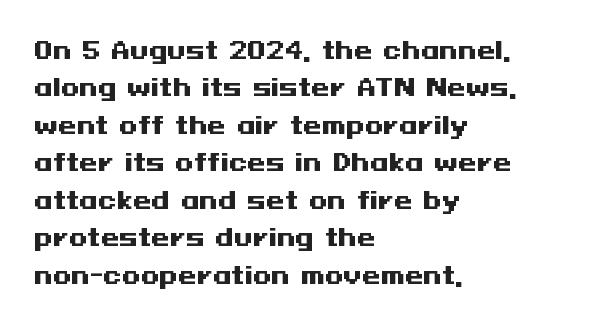
The image shows 24 px bold type, upright; set left-aligned, normal line spacing (1.56x), normal letter spacing, not underlined.
